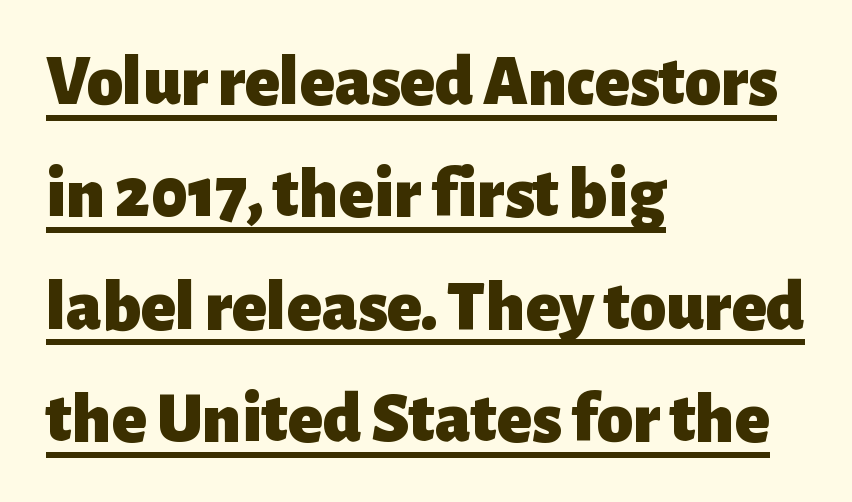
Each glyph is drawn with heavy, bold strokes. Look at the bottom of the vertical strokes: they stop flat, with no serifs. Notice how a bar underscores the lettering throughout. Posture: straight, roman, zero tilt. Characters follow at the spacing the type designer built in. Each letter keeps its own natural width here, so spacing adapts to shape.
